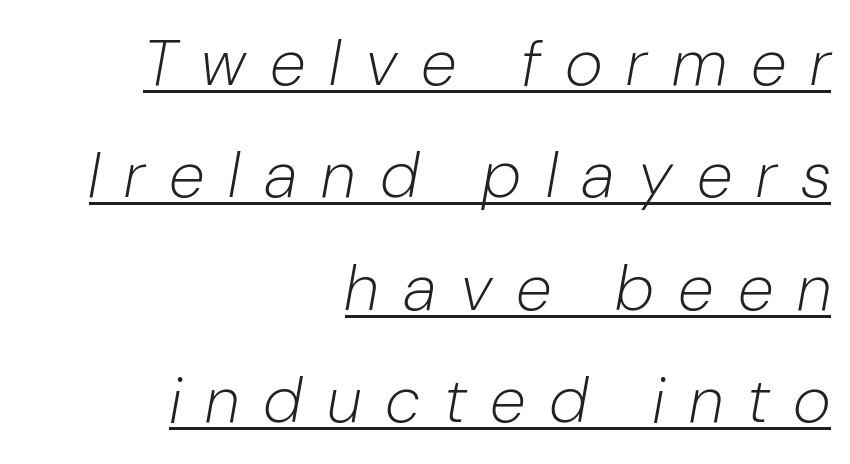
Students, note that the glyphs here are deliberately spaced far apart. Horizontal alignment here is rightward, an uncommon choice for prose. These characters rest on top of a visible drawn line. The passage shown is typed in a proportional face where columns would drift. The strokes carry an ordinary text weight at most. A typesetter would mark this as italic.
